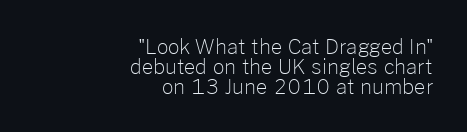
Honestly, the letter spacing is just normal — you wouldn't notice it. Counters stay open thanks to moderate or lighter strokes. This is roman type, the default non-slanted kind. The space beneath each line is pristine and unruled. In CSS terms this would be text-align: right.
